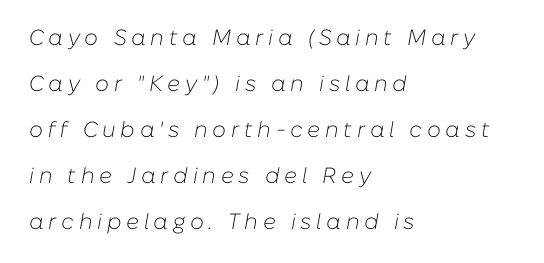
{"italic": "yes", "lean": "right", "slant_degrees": 10, "bold": "no", "underline": "no", "align": "left", "line_spacing": "loose", "line_spacing_ratio": 2.09, "letter_spacing": "wide", "letter_spacing_em": 0.21, "glyph_px": 22}
